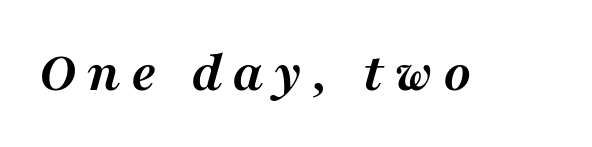
The image shows 58 px semibold serif type, italic (leaning right); set not underlined; medium stroke contrast and a medium x-height.
